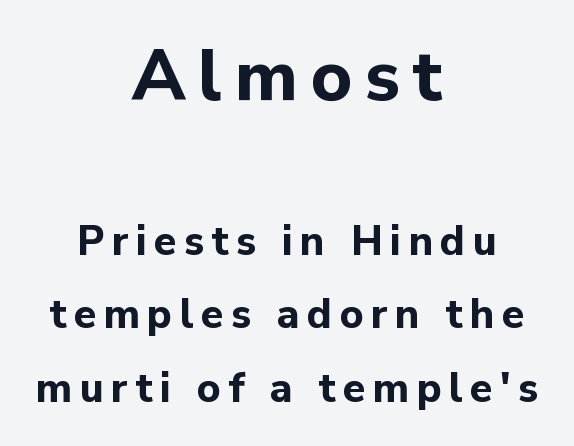
The image shows 71 px bold sans-serif type, upright; set centered, line spacing 1.8x, not underlined; the first (top) block is 1.73x larger; low stroke contrast and a medium x-height.
